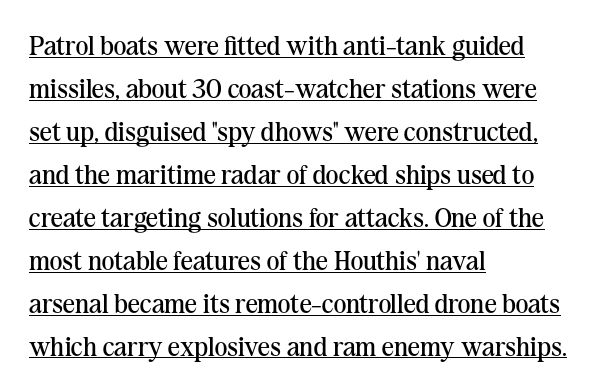
Q: Is the text bold? A: No.
Q: Is the text italic (slanted)? A: No, it is upright.
Q: Is the text underlined? A: Yes.
Q: How is the paragraph aligned? A: Left-aligned.
Q: Is the spacing between letters normal or unusually wide? A: Normal.
Q: Is the spacing between lines tight, normal or loose? A: Normal.
